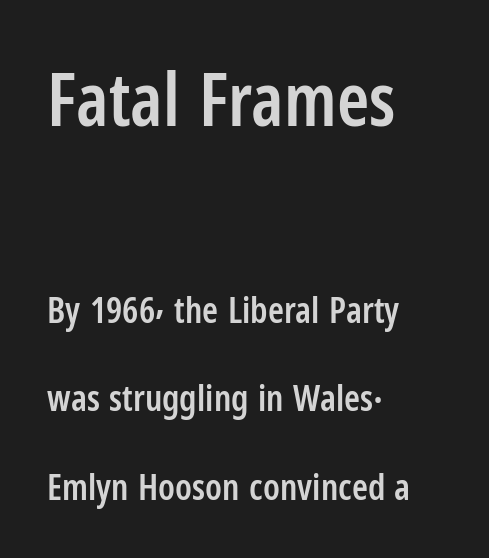
Q: Is the text bold? A: Semi-bold.
Q: Is the text italic (slanted)? A: No, it is upright.
Q: Is the typeface a serif or a sans-serif typeface? A: Sans-serif.
Q: Is the text underlined? A: No.
Q: How is the paragraph aligned? A: Left-aligned.
Q: Is the spacing between letters normal or unusually wide? A: Normal.
Q: Is the spacing between lines tight, normal or loose? A: Loose.
Q: Which block of text is set in a larger size, the first (top) or the second (bottom)? A: The first (top) one.
Q: Width (condensed, normal, or wide)? A: Condensed.
Q: Stroke contrast? A: Low.
Q: x-height? A: Medium.
Q: Monospaced? A: No.
